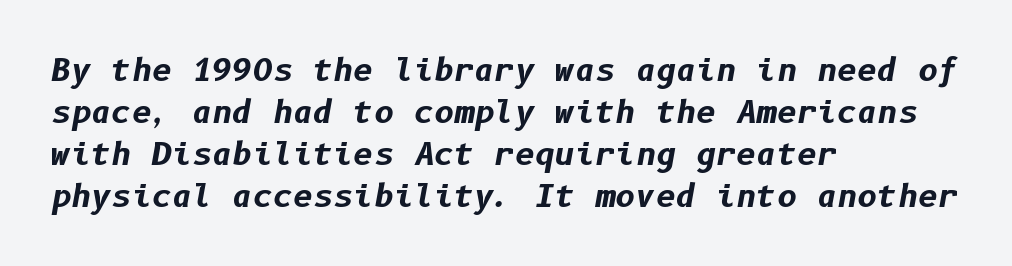
{"italic": "yes", "lean": "right", "slant_degrees": 10, "bold": "yes", "weight": "bold", "width": "normal", "stroke_contrast": "low", "x_height": "medium", "underline": "no", "align": "left", "line_spacing": "normal", "line_spacing_ratio": 1.35, "letter_spacing": "normal", "letter_spacing_em": 0.0, "glyph_px": 31}
